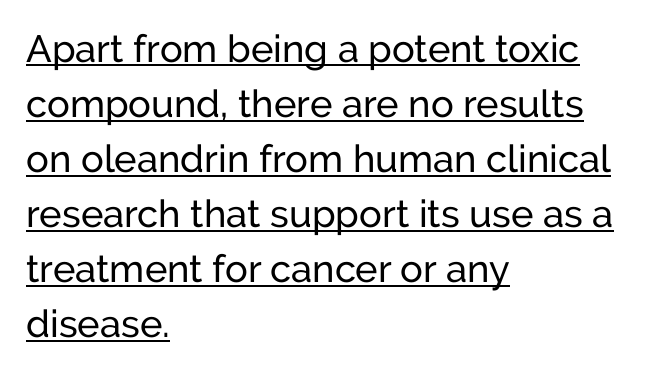
The image shows 38 px sans-serif type, upright; set left-aligned, normal line spacing (1.45x), normal letter spacing, underlined; low stroke contrast and a medium x-height.
